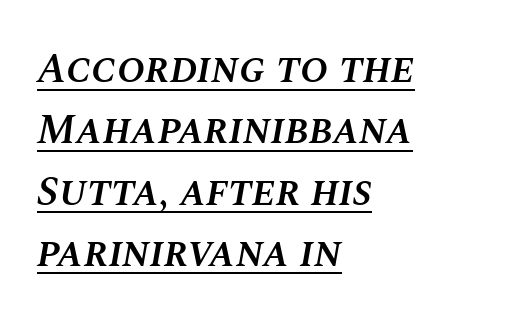
{"italic": "yes", "lean": "right", "slant_degrees": 10, "bold": "semi", "weight": "semibold", "width": "normal", "stroke_contrast": "medium", "x_height": "large", "monospaced": "no", "underline": "yes", "align": "left", "line_spacing": "normal", "line_spacing_ratio": 1.46, "letter_spacing": "normal", "letter_spacing_em": 0.0, "glyph_px": 42}
